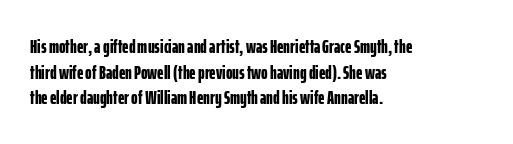
The image shows 20 px bold type, upright; set left-aligned, normal line spacing (1.28x), normal letter spacing, not underlined.
